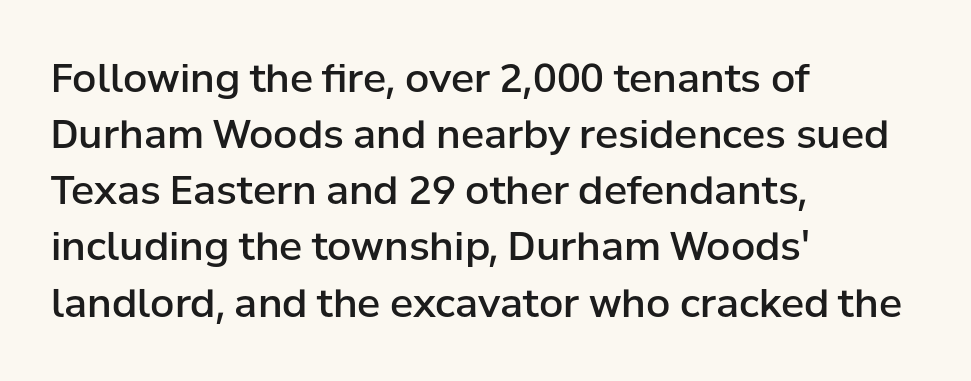
Q: Is the text bold? A: Semi-bold.
Q: Is the text italic (slanted)? A: No, it is upright.
Q: Is the typeface a serif or a sans-serif typeface? A: Sans-serif.
Q: Is the text underlined? A: No.
Q: How is the paragraph aligned? A: Left-aligned.
Q: Is the spacing between letters normal or unusually wide? A: Normal.
Q: Is the spacing between lines tight, normal or loose? A: Normal.
Q: Width (condensed, normal, or wide)? A: Normal.
Q: Stroke contrast? A: Low.
Q: x-height? A: Medium.
Q: Monospaced? A: No.
